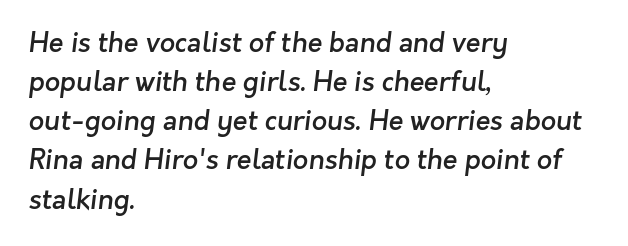
Q: Is the text bold? A: Semi-bold.
Q: Is the text underlined? A: No.
Q: How is the paragraph aligned? A: Left-aligned.
Q: Is the spacing between letters normal or unusually wide? A: Normal.
Q: Is the spacing between lines tight, normal or loose? A: Normal.
